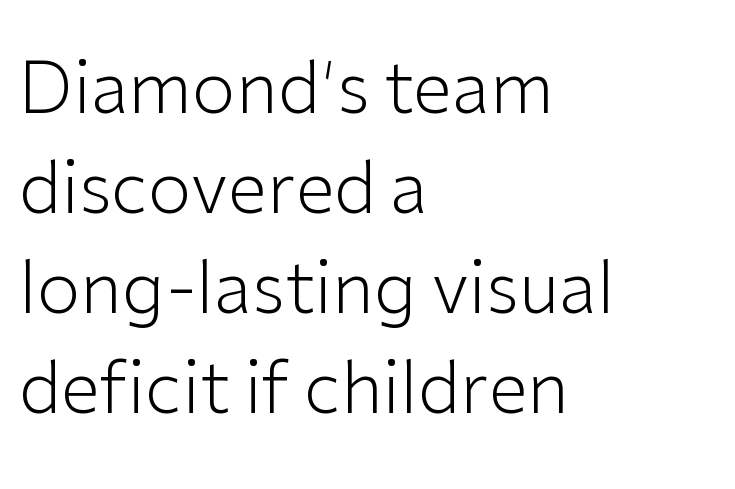
The gaps between neighbouring characters are ordinary and unremarkable. The setting favours the left margin, as ordinary paragraphs usually do. Vertically, the passage feels balanced, rows spaced as you'd expect. Character widths vary here, with narrow letters taking less room than wide ones.
